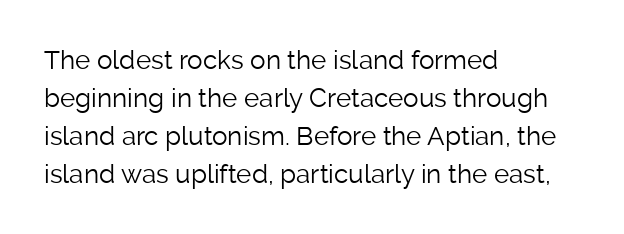
The image shows 26 px text type, upright; set left-aligned, normal line spacing (1.46x), normal letter spacing, not underlined.
